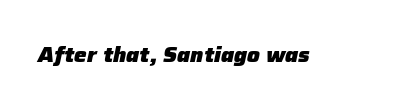
Underlining? Definitely not there. The glyphs have the mass of a bold cut. Is the letter spacing exaggerated? No — it looks like the ordinary default. Slant detected: the letters are inclined.
